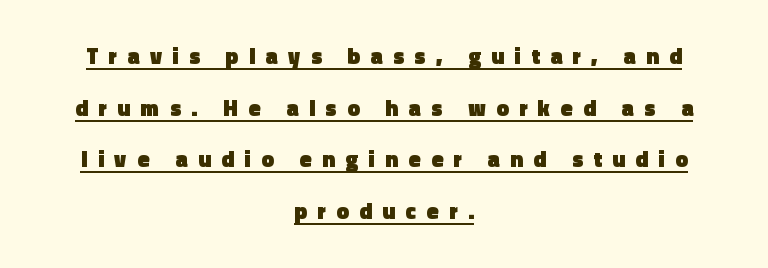
{"italic": "no", "bold": "yes", "underline": "yes", "align": "center", "line_spacing": "loose", "line_spacing_ratio": 2.35, "letter_spacing": "wide", "letter_spacing_em": 0.48, "glyph_px": 22}
